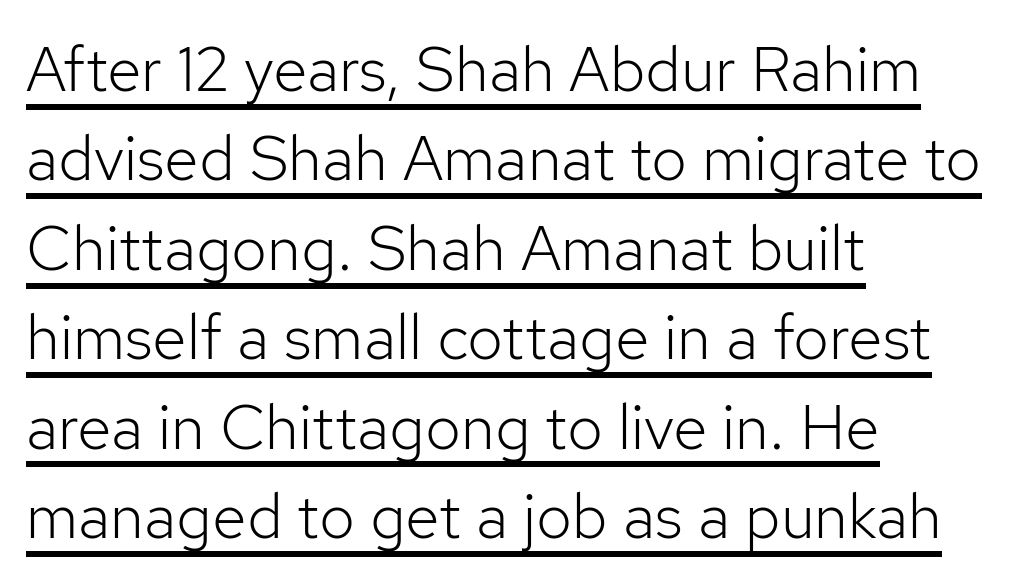
The image shows 63 px light sans-serif type, upright; set left-aligned, normal line spacing (1.42x), normal letter spacing, underlined; low stroke contrast and a medium x-height.
